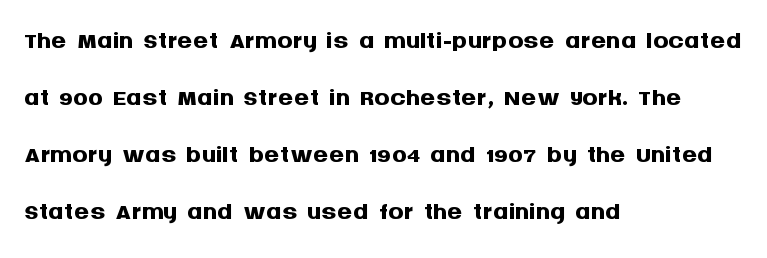
The image shows 38 px semibold sans-serif type, upright; set left-aligned, normal line spacing (1.5x), normal letter spacing, not underlined; medium stroke contrast and a large x-height.
